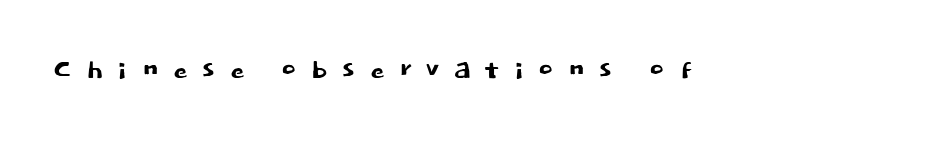
The image shows 36 px sans-serif type, upright; set unusually wide letter spacing (+0.36 em), not underlined; low stroke contrast and a large x-height.
